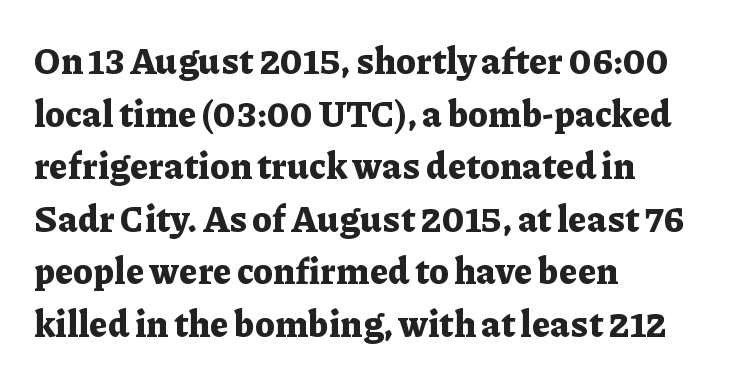
There is no visible air inserted between adjacent glyphs. The typography opts for an upright posture over an oblique one. Typographically, this falls in the serif category. The glyphs are unaccompanied by any horizontal stroke below them. The letters are bold, with thick, heavy strokes. This sample is left-justified, so line endings fall wherever the words run out.
